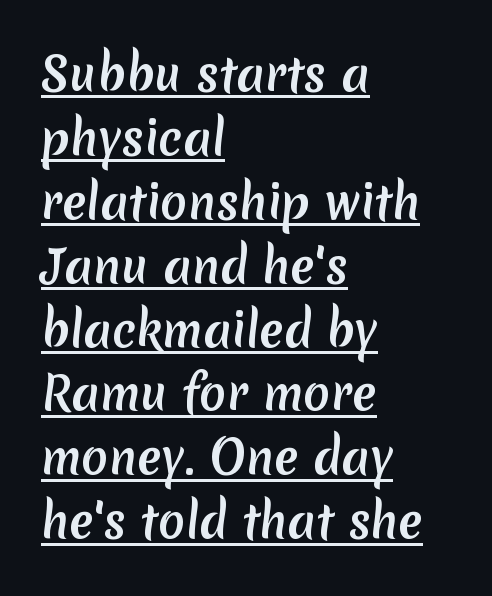
Q: Is the text bold? A: Yes.
Q: Is the typeface a serif or a sans-serif typeface? A: Sans-serif.
Q: Is the text underlined? A: Yes.
Q: How is the paragraph aligned? A: Left-aligned.
Q: Is the spacing between letters normal or unusually wide? A: Normal.
Q: Is the spacing between lines tight, normal or loose? A: Normal.
Q: Width (condensed, normal, or wide)? A: Normal.
Q: Stroke contrast? A: Low.
Q: x-height? A: Medium.
Q: Monospaced? A: No.
